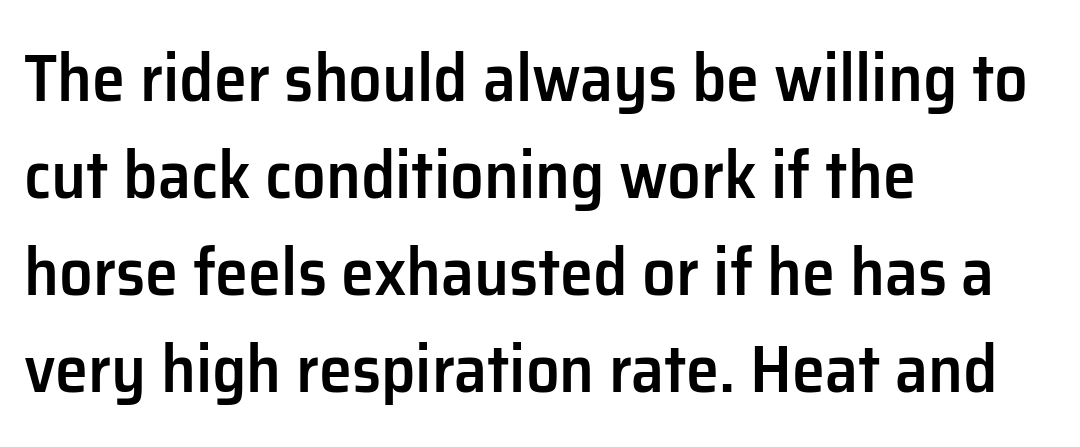
Q: Is the text bold? A: Semi-bold.
Q: Is the text italic (slanted)? A: No, it is upright.
Q: Is the typeface a serif or a sans-serif typeface? A: Sans-serif.
Q: Is the text underlined? A: No.
Q: How is the paragraph aligned? A: Left-aligned.
Q: Is the spacing between letters normal or unusually wide? A: Normal.
Q: Is the spacing between lines tight, normal or loose? A: Normal.
Q: Width (condensed, normal, or wide)? A: Normal.
Q: Stroke contrast? A: Low.
Q: x-height? A: Medium.
Q: Monospaced? A: No.
